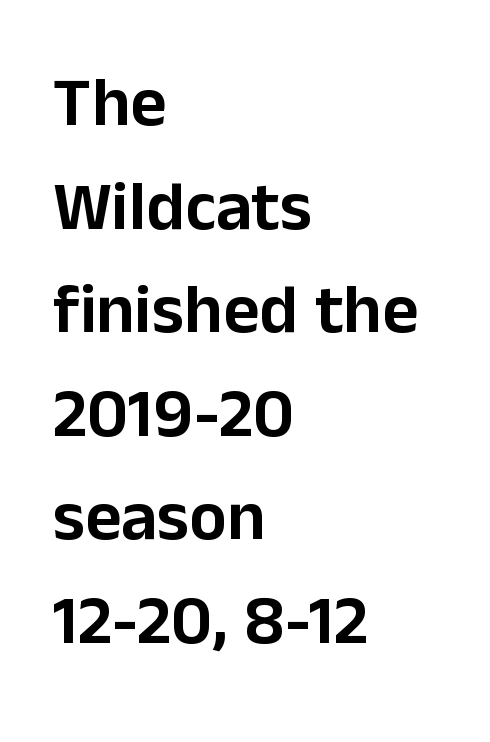
Whoever set this chose a conventional vertical rhythm. Look at the bottom of the vertical strokes: they stop flat, with no serifs. This sample is left-justified, so line endings fall wherever the words run out. Letter spacing: default.
